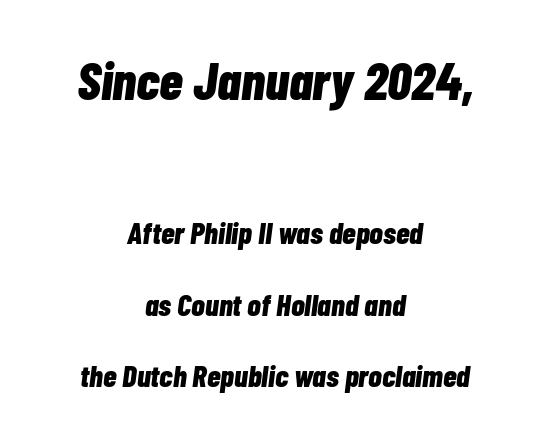
Q: Is the text bold? A: Yes.
Q: Is the text italic (slanted)? A: Yes, it leans right by about 7 degrees.
Q: Is the text underlined? A: No.
Q: How is the paragraph aligned? A: Centered.
Q: Is the spacing between letters normal or unusually wide? A: Normal.
Q: Is the spacing between lines tight, normal or loose? A: Loose.
Q: Which block of text is set in a larger size, the first (top) or the second (bottom)? A: The first (top) one.
Q: Width (condensed, normal, or wide)? A: Condensed.
Q: Stroke contrast? A: Low.
Q: x-height? A: Medium.
Q: Monospaced? A: No.
